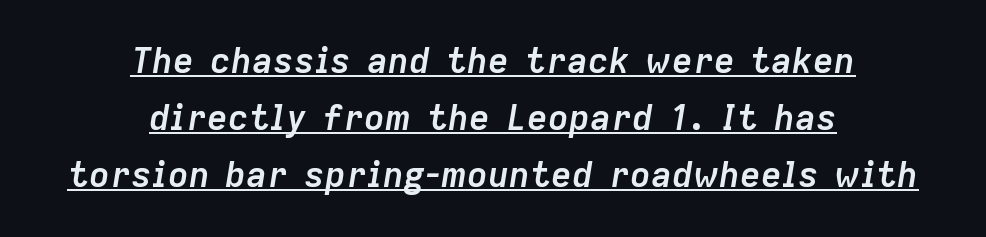
The lettering tilts uniformly, giving the passage an italic look. You could not count columns in this text — the font is proportionally spaced. Short note: letters normally spaced. The rendering uses a moderate line-height, typical for paragraphs.
